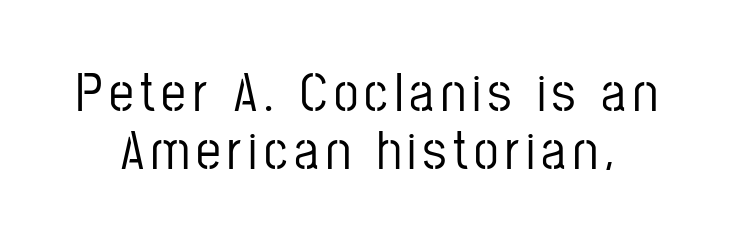
The image shows 55 px condensed sans-serif type, upright; set tight line spacing (1.05x), not underlined; low stroke contrast and a medium x-height.
